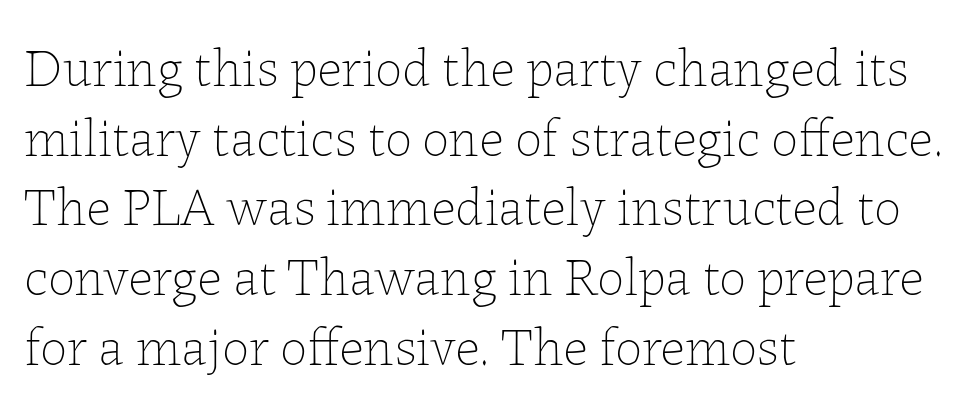
The weight would be labelled regular, book, light, or lighter still. Beneath every word, the page is bare. Each letter keeps its own natural width here, so spacing adapts to shape. The gaps between neighbouring characters are ordinary and unremarkable.
